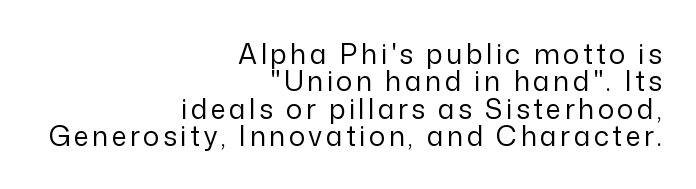
The image shows 27 px text type, upright; set right-aligned, tight line spacing (1.01x), not underlined.
